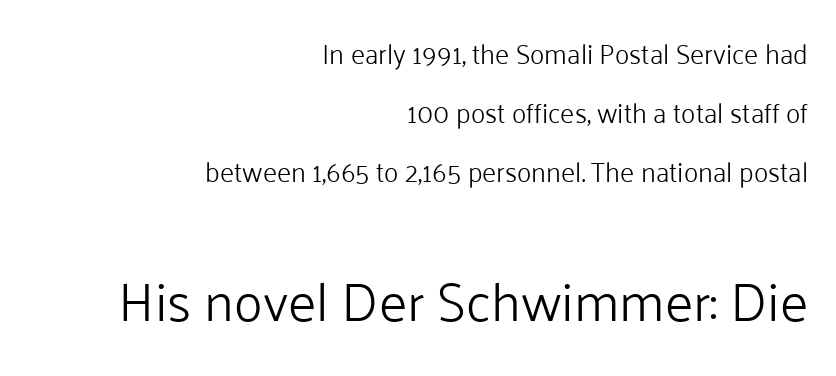
{"serif": "no", "italic": "no", "bold": "no", "weight": "light", "width": "normal", "stroke_contrast": "low", "x_height": "medium", "monospaced": "no", "underline": "no", "align": "right", "line_spacing": "loose", "line_spacing_ratio": 2.19, "letter_spacing": "normal", "letter_spacing_em": 0.0, "larger_block": "second", "size_ratio": 2.0, "glyph_px": 54}
